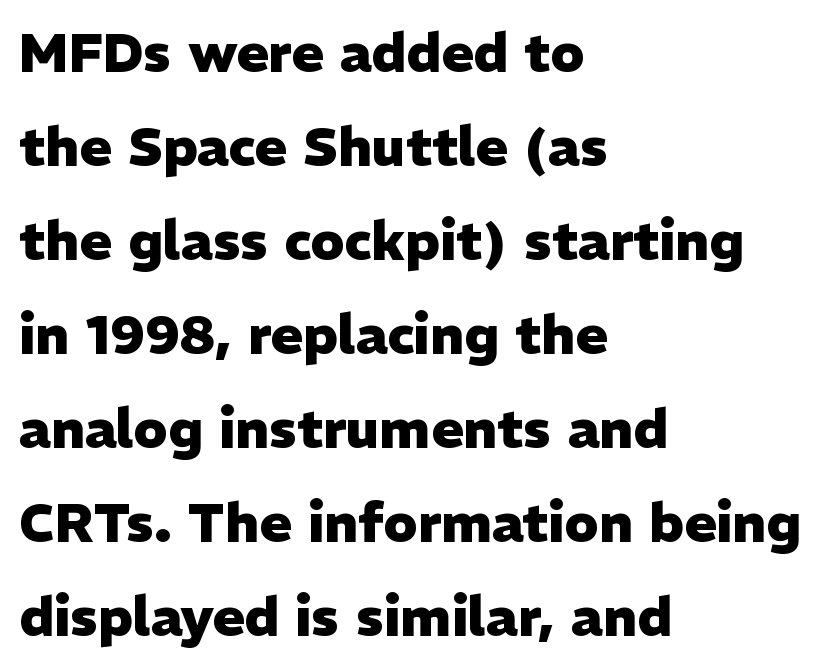
Q: Is the text bold? A: Yes.
Q: Is the text italic (slanted)? A: No, it is upright.
Q: Is the typeface a serif or a sans-serif typeface? A: Sans-serif.
Q: Is the text underlined? A: No.
Q: How is the paragraph aligned? A: Left-aligned.
Q: Is the spacing between letters normal or unusually wide? A: Normal.
Q: Width (condensed, normal, or wide)? A: Normal.
Q: Stroke contrast? A: Low.
Q: x-height? A: Medium.
Q: Monospaced? A: No.
